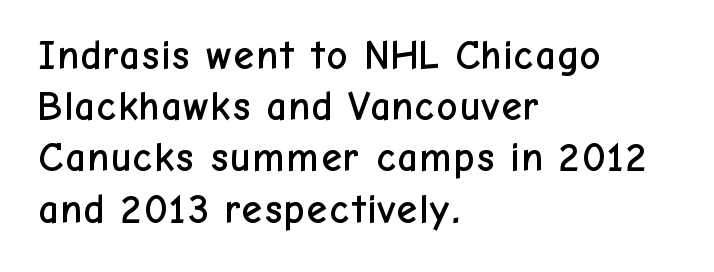
The passage shown is typed in a proportional face where columns would drift. Font category for this specimen: sans-serif. Compared with typical body copy, the letter spacing here is the same. Notice how the stems are strictly vertical — no italics here.
